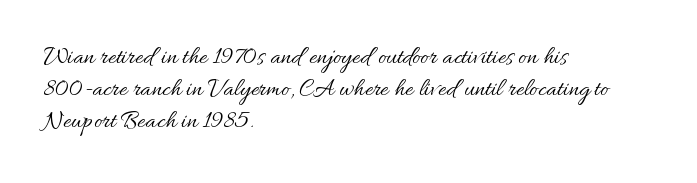
Q: Is the text bold? A: No.
Q: Is the text italic (slanted)? A: Yes.
Q: Is the text underlined? A: No.
Q: How is the paragraph aligned? A: Left-aligned.
Q: Is the spacing between letters normal or unusually wide? A: Normal.
Q: Is the spacing between lines tight, normal or loose? A: Normal.
